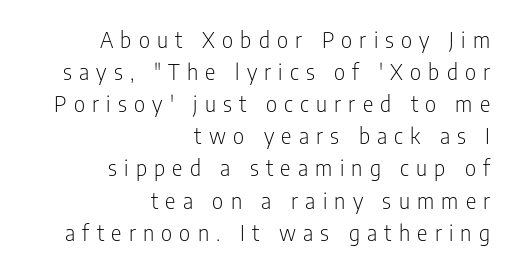
{"italic": "no", "bold": "no", "underline": "no", "align": "right", "line_spacing": "normal", "line_spacing_ratio": 1.46, "letter_spacing": "wide", "letter_spacing_em": 0.33, "glyph_px": 22}
